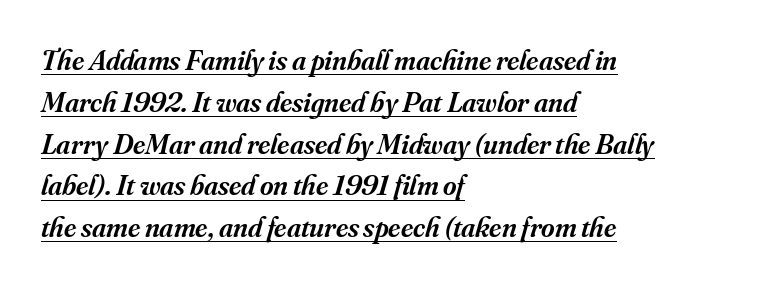
The image shows 29 px semibold serif type, italic (leaning right); set left-aligned, normal line spacing (1.44x), normal letter spacing, underlined; medium stroke contrast and a small x-height.
